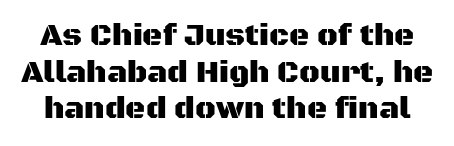
Q: Is the text italic (slanted)? A: No, it is upright.
Q: Is the typeface a serif or a sans-serif typeface? A: Sans-serif.
Q: Is the text underlined? A: No.
Q: Is the spacing between letters normal or unusually wide? A: Normal.
Q: Width (condensed, normal, or wide)? A: Normal.
Q: Stroke contrast? A: Medium.
Q: x-height? A: Large.
Q: Monospaced? A: No.
